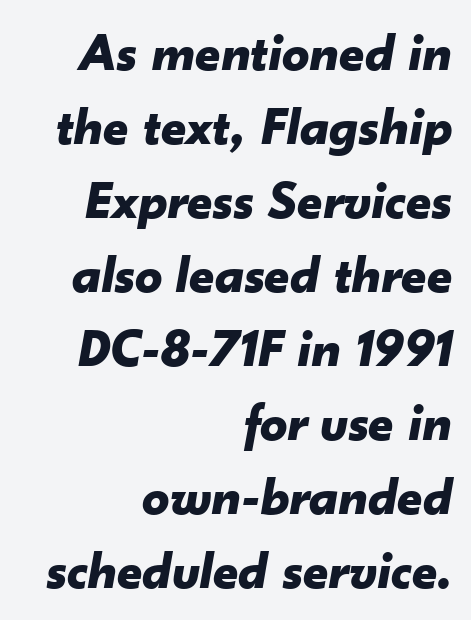
Vertically, the passage feels balanced, rows spaced as you'd expect. The lines are quadded right. These lines carry a lot of weight — the face is fully bold. Anything drawn beneath the words? Only blank space. Varying glyph widths throughout — classic text-font behaviour. Slant detected: the letters are inclined.
